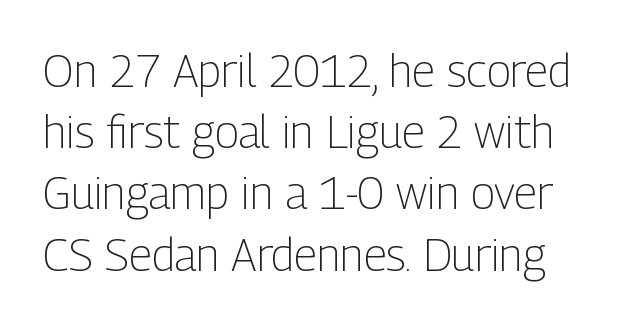
{"serif": "no", "italic": "no", "bold": "no", "weight": "light", "width": "condensed", "stroke_contrast": "low", "x_height": "medium", "monospaced": "no", "underline": "no", "line_spacing": "normal", "line_spacing_ratio": 1.36, "letter_spacing": "normal", "letter_spacing_em": 0.0, "glyph_px": 45}
